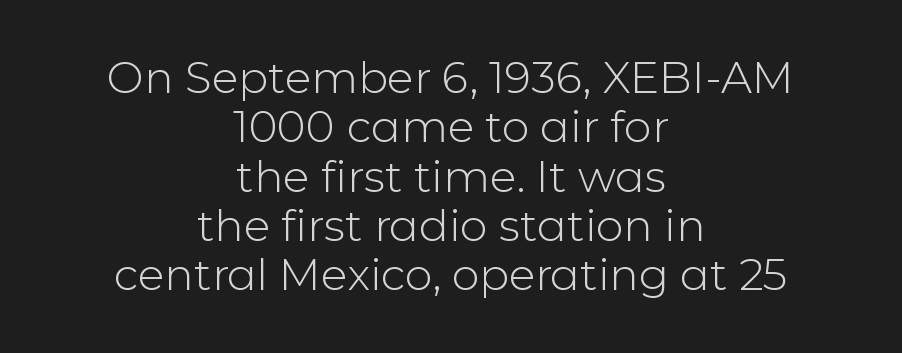
The image shows 44 px light sans-serif type, upright; set centered, tight line spacing (1.12x), normal letter spacing, not underlined; low stroke contrast and a medium x-height.
